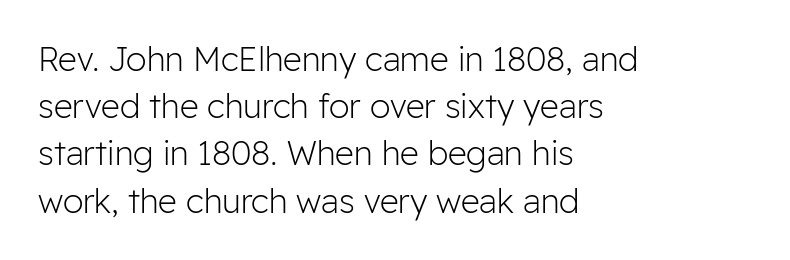
The letters carry no serifs — their stems end cleanly without finishing strokes. Each line starts at the same left margin while the right side varies. Compared with typical paragraphs, the rows here are spaced about the same. The lettering stays uniformly vertical, giving the passage a roman look. Note the varied advance widths — an 'i' is clearly narrower than an 'm'. You could call the tracking neutral — neither tight nor loose.
